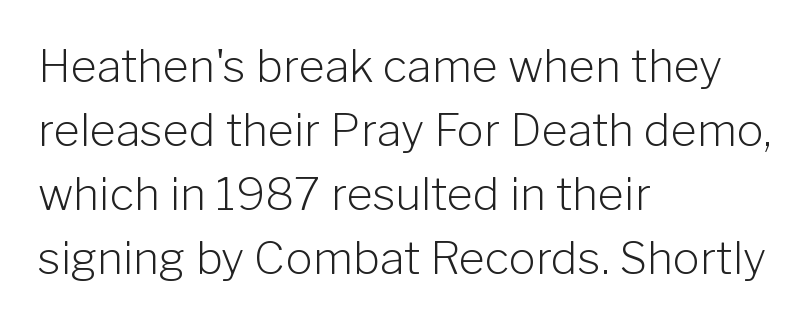
{"serif": "no", "italic": "no", "bold": "no", "weight": "light", "width": "normal", "stroke_contrast": "low", "x_height": "medium", "monospaced": "no", "underline": "no", "align": "left", "line_spacing": "normal", "line_spacing_ratio": 1.42, "letter_spacing": "normal", "letter_spacing_em": 0.0, "glyph_px": 45}
